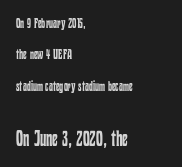
{"italic": "no", "bold": "no", "underline": "no", "align": "left", "line_spacing": "loose", "line_spacing_ratio": 2.24, "letter_spacing": "normal", "letter_spacing_em": 0.0, "larger_block": "second", "size_ratio": 1.57, "glyph_px": 22}
